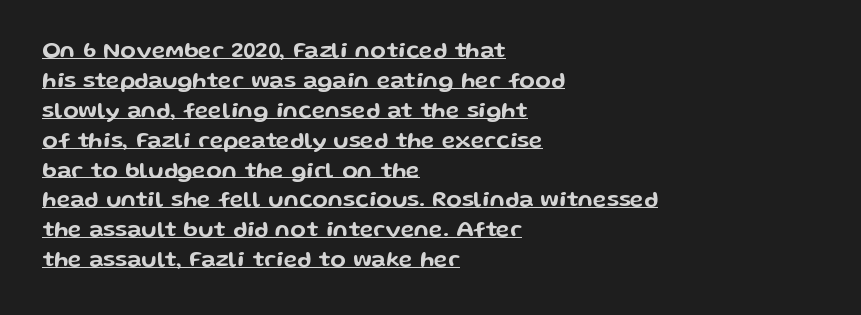
Every word sits above its own underline. Designer's note — italics off, roman on. The tracking reads as untouched default to a designer's eye. Line spacing here is normal.
